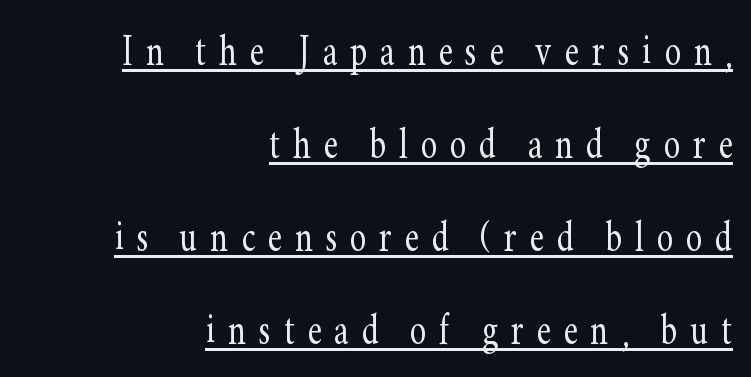
The image shows 49 px light, condensed serif type, upright; set right-aligned, loose line spacing (1.9x), unusually wide letter spacing (+0.27 em), underlined; low stroke contrast and a small x-height.
